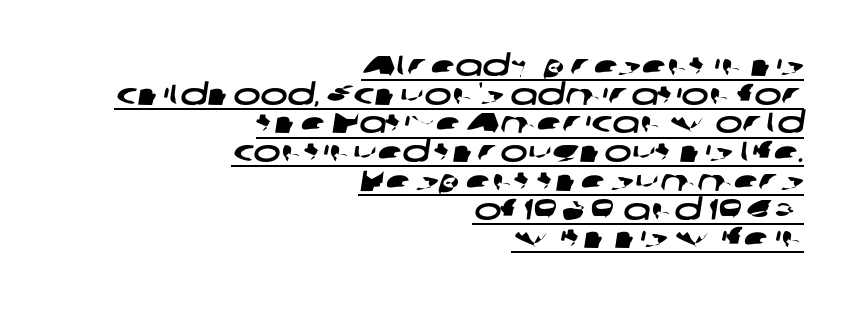
The image shows 29 px wide sans-serif type; set right-aligned, tight line spacing (0.99x), normal letter spacing, underlined; low stroke contrast and a medium x-height.
